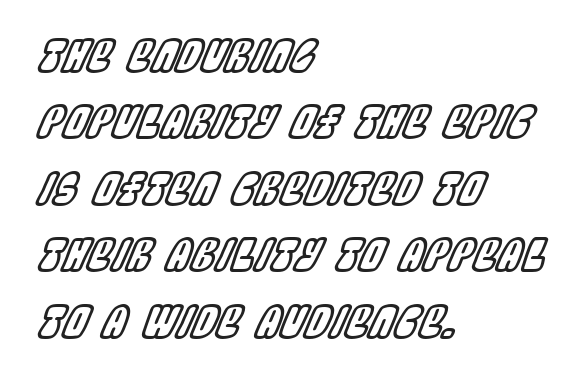
The image shows 44 px condensed type, italic (leaning right); set left-aligned, normal line spacing (1.51x), normal letter spacing, not underlined; a large x-height.
